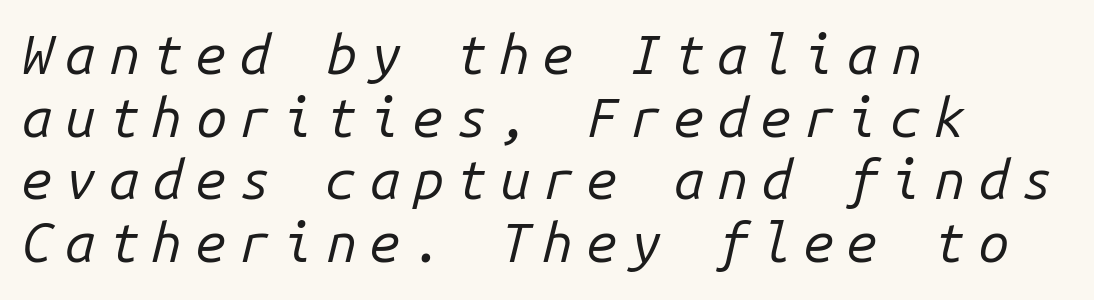
The image shows 55 px regular-weight type, italic (leaning right), monospaced; set left-aligned, tight line spacing (1.14x), unusually wide letter spacing (+0.23 em), not underlined; low stroke contrast and a medium x-height.
